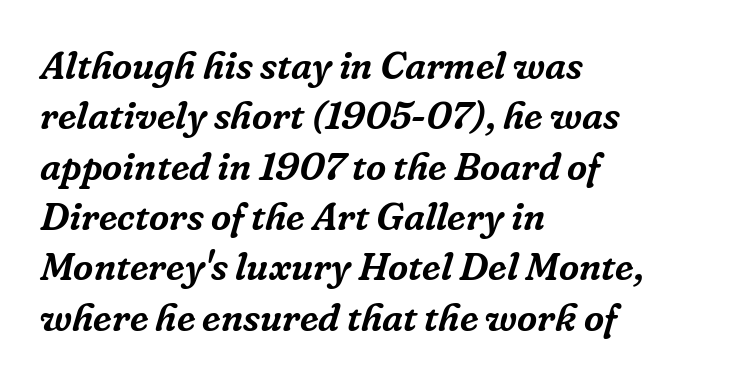
The image shows 39 px serif type, italic (leaning right); set left-aligned, normal line spacing (1.29x), normal letter spacing, not underlined; low stroke contrast and a medium x-height.
